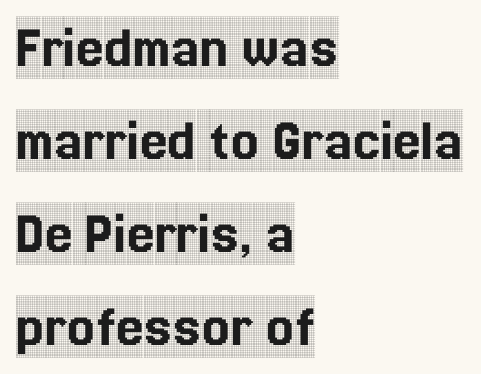
The image shows 62 px condensed serif type, upright; set left-aligned, normal line spacing (1.5x), normal letter spacing, not underlined; a large x-height.
